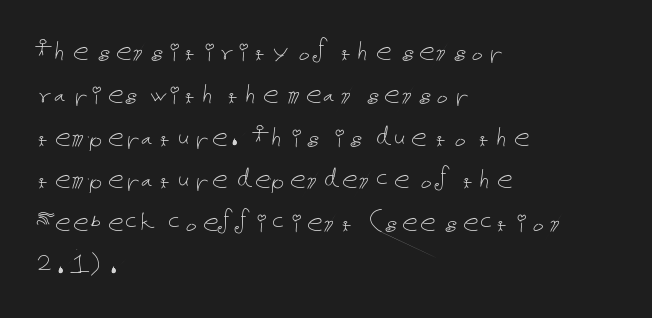
The specimen reads as upright at a glance. Weight class: somewhere from thin through regular. Lines of text with bare space underneath. Normally led — the rows are evenly, conventionally spaced. These lines are set flush left with a ragged right edge.
